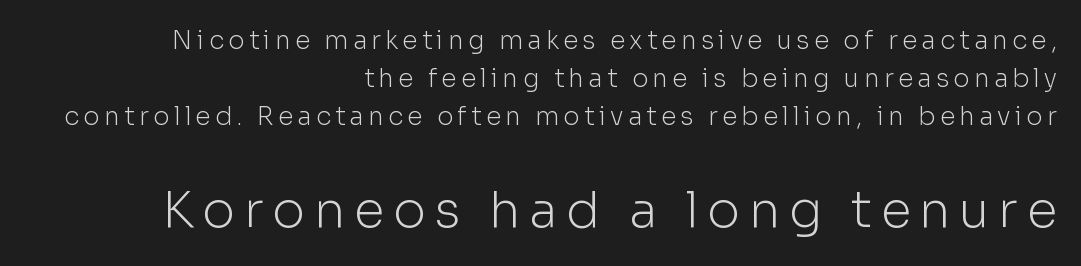
The image shows 50 px light sans-serif type, upright; set right-aligned, normal line spacing (1.52x), not underlined; the second (bottom) block is 2.0x larger; low stroke contrast and a medium x-height.
